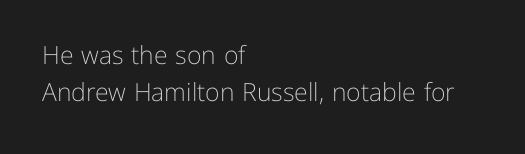
Q: Is the text bold? A: No.
Q: Is the text italic (slanted)? A: No, it is upright.
Q: Is the text underlined? A: No.
Q: How is the paragraph aligned? A: Left-aligned.
Q: Is the spacing between letters normal or unusually wide? A: Normal.
Q: Is the spacing between lines tight, normal or loose? A: Normal.
